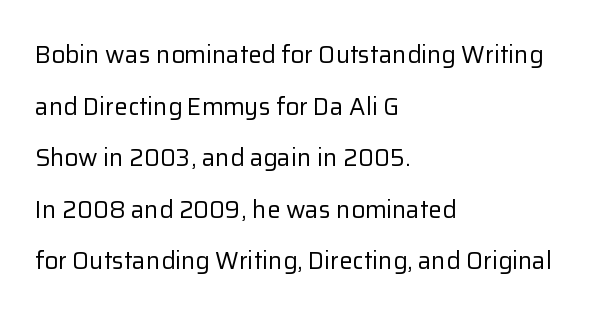
The image shows 24 px text type, upright; set left-aligned, loose line spacing (2.15x), normal letter spacing, not underlined.
